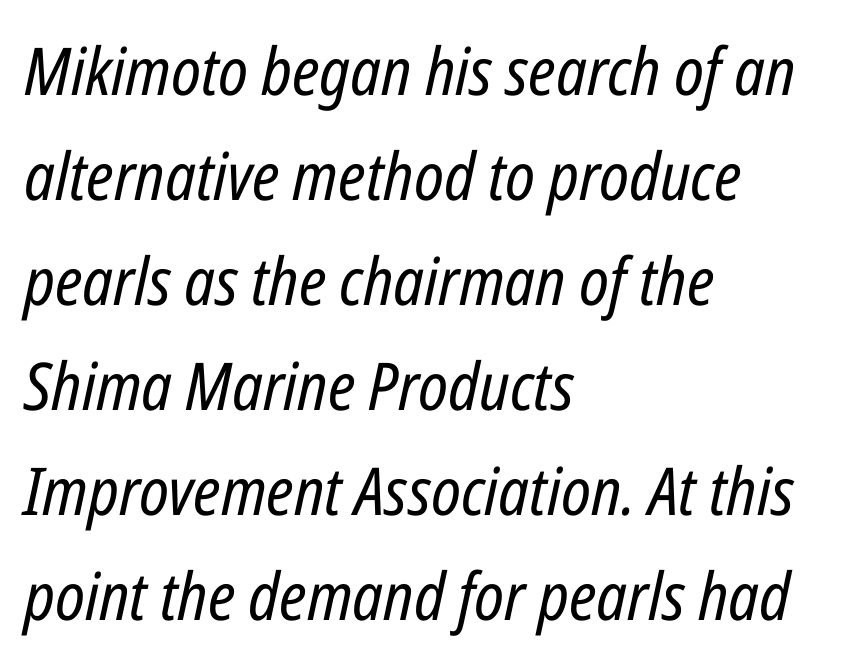
{"italic": "yes", "lean": "right", "slant_degrees": 12, "bold": "no", "weight": "regular", "width": "condensed", "stroke_contrast": "low", "x_height": "medium", "monospaced": "no", "underline": "no", "align": "left", "line_spacing": "normal", "line_spacing_ratio": 1.59, "letter_spacing": "normal", "letter_spacing_em": 0.0, "glyph_px": 66}
